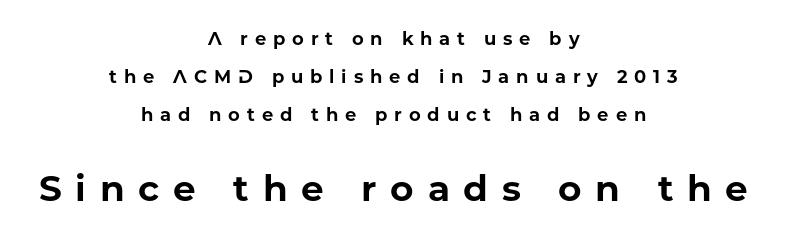
Teacher's note: observe the equal gaps on both sides — that is centered alignment. This sample trades compactness for vertical openness between lines. Nope, no serifs anywhere on these letters. Honestly, the letter spacing is so wide it's the main thing you notice.
